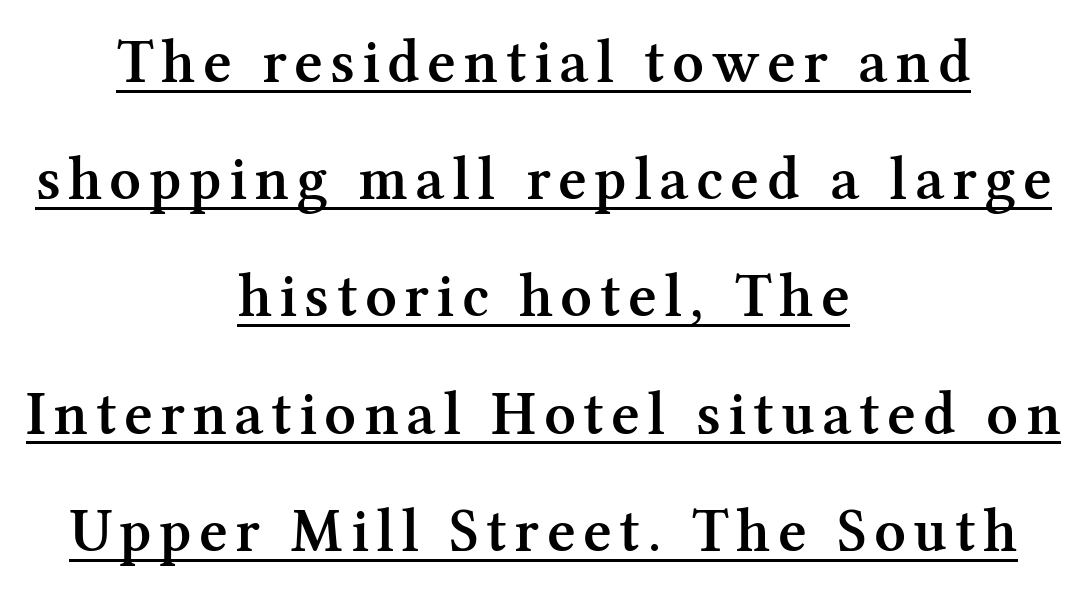
The image shows 62 px semibold serif type, upright; set centered, line spacing 1.89x, underlined; medium stroke contrast and a medium x-height.
